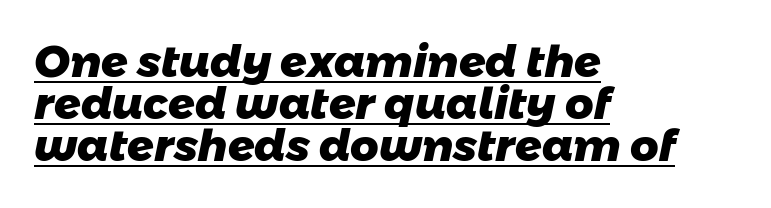
Q: Is the text bold? A: Yes.
Q: Is the typeface a serif or a sans-serif typeface? A: Sans-serif.
Q: Is the text underlined? A: Yes.
Q: How is the paragraph aligned? A: Left-aligned.
Q: Is the spacing between letters normal or unusually wide? A: Normal.
Q: Is the spacing between lines tight, normal or loose? A: Tight.
Q: Width (condensed, normal, or wide)? A: Normal.
Q: Stroke contrast? A: Low.
Q: x-height? A: Medium.
Q: Monospaced? A: No.
